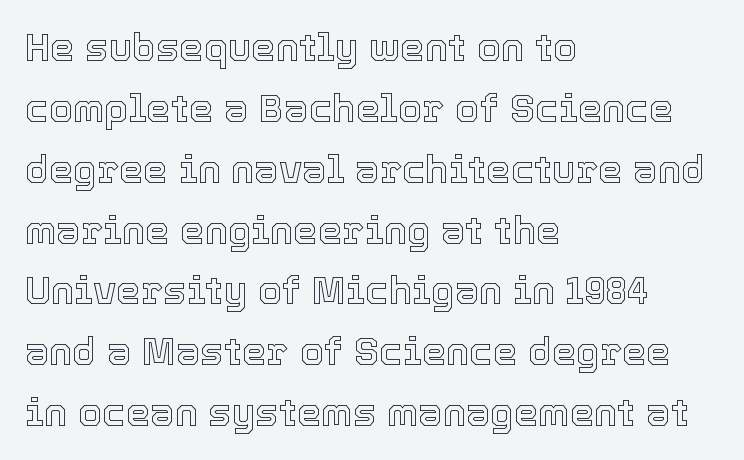
Any mark beneath the type? The region is blank. Default kerning and tracking; the words read as compact shapes. Ordinary non-slanted type is in use. These lines sit exactly where default settings would place them.
